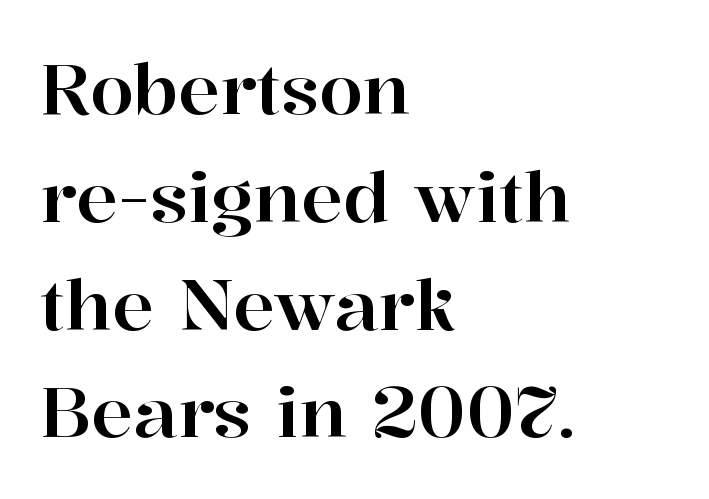
Note the varied advance widths — an 'i' is clearly narrower than an 'm'. A student would call this left alignment; a typographer would say flush left, rag right. The glyphs are unaccompanied by any horizontal stroke below them. Characters follow at the spacing the type designer built in. Quick note: interline space is typical. The letters stand upright; this is a roman face.
